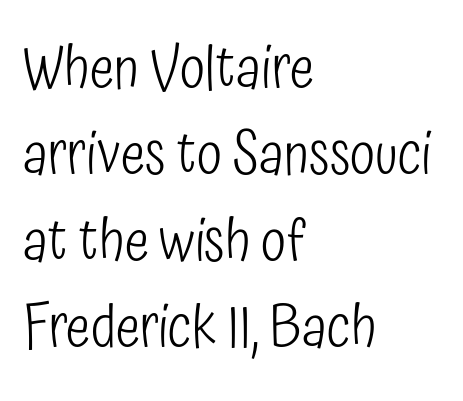
The image shows 58 px light, condensed sans-serif type, upright; set left-aligned, normal line spacing (1.49x), normal letter spacing, not underlined; low stroke contrast and a medium x-height.
